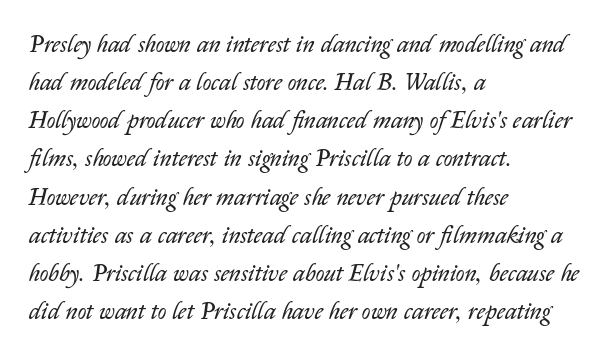
Unbolded letterforms with no extra heft. Just letters on the line, the space beneath them empty. There's an unmistakable incline to the writing here. Is the letter spacing exaggerated? No — it looks like the ordinary default. The rendering anchors every line to the left-hand side.
